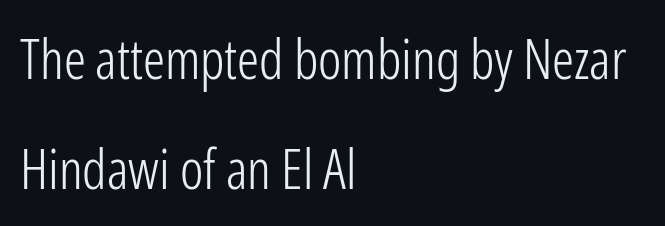
Stroke terminals: plain, sans-serif. Between one letter and the next there's only the usual sliver of space. All the whitespace from short lines collects on the right. Proportional: the letters do not fall into vertical columns. Rendered with straight, roman letterforms. Underlining? Definitely not there.
